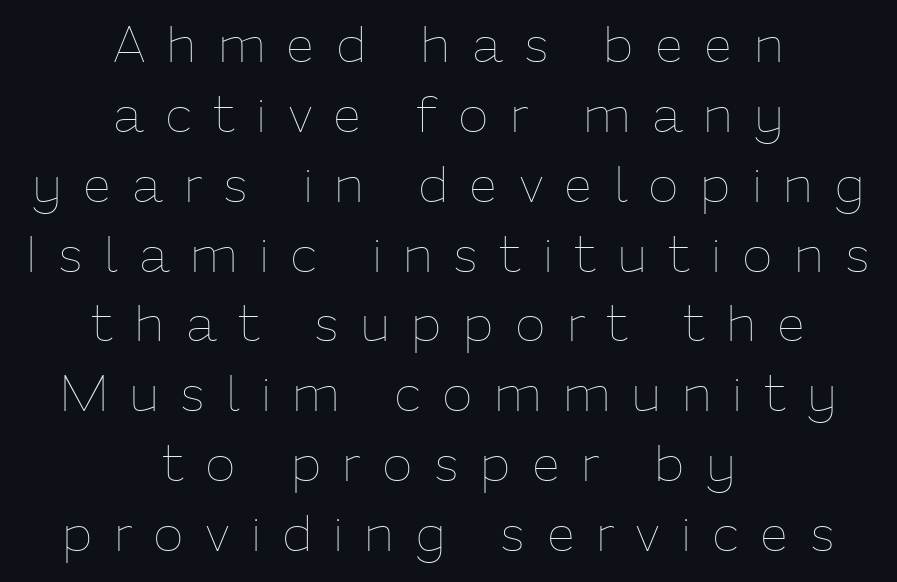
The image shows 51 px thin type, upright; set centered, normal line spacing (1.37x), unusually wide letter spacing (+0.41 em), not underlined; low stroke contrast and a medium x-height.
